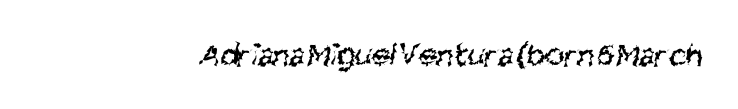
The image shows 34 px regular-weight, condensed sans-serif type; set normal letter spacing, not underlined; medium stroke contrast and a large x-height.
